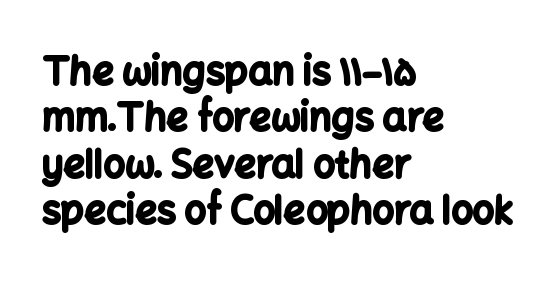
{"serif": "no", "italic": "no", "bold": "yes", "weight": "bold", "width": "normal", "stroke_contrast": "low", "x_height": "medium", "monospaced": "no", "underline": "no", "align": "left", "line_spacing_ratio": 1.22, "letter_spacing": "normal", "letter_spacing_em": 0.0, "glyph_px": 38}
